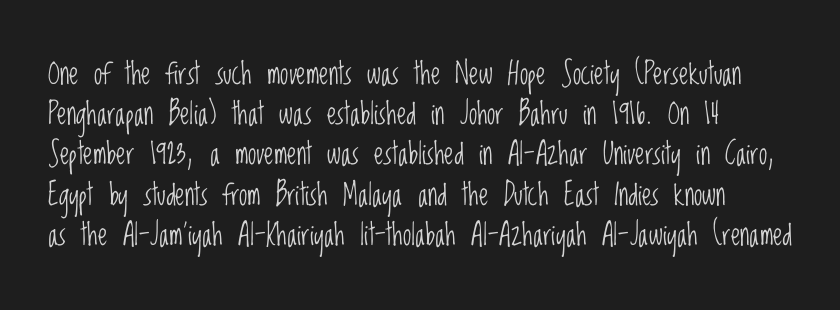
{"serif": "no", "italic": "no", "bold": "no", "weight": "light", "width": "condensed", "stroke_contrast": "low", "x_height": "large", "monospaced": "no", "underline": "no", "line_spacing": "normal", "line_spacing_ratio": 1.34, "letter_spacing": "normal", "letter_spacing_em": 0.0, "glyph_px": 30}
